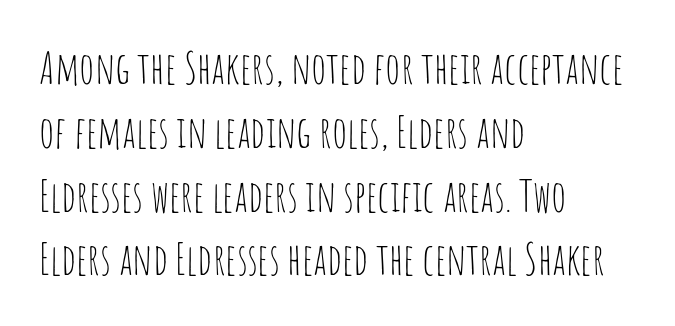
{"serif": "no", "italic": "no", "bold": "no", "weight": "thin", "width": "condensed", "stroke_contrast": "low", "x_height": "large", "monospaced": "no", "underline": "no", "align": "left", "line_spacing": "normal", "line_spacing_ratio": 1.45, "letter_spacing": "normal", "letter_spacing_em": 0.0, "glyph_px": 44}
